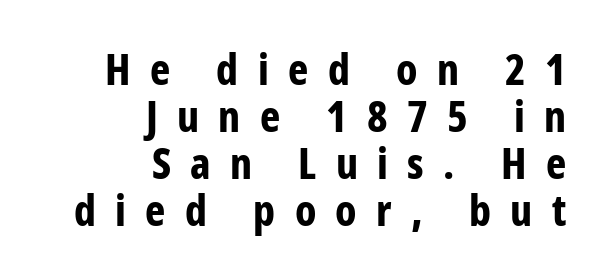
The image shows 43 px bold, condensed sans-serif type, upright; set right-aligned, tight line spacing (1.09x), unusually wide letter spacing (+0.45 em), not underlined; low stroke contrast and a medium x-height.
